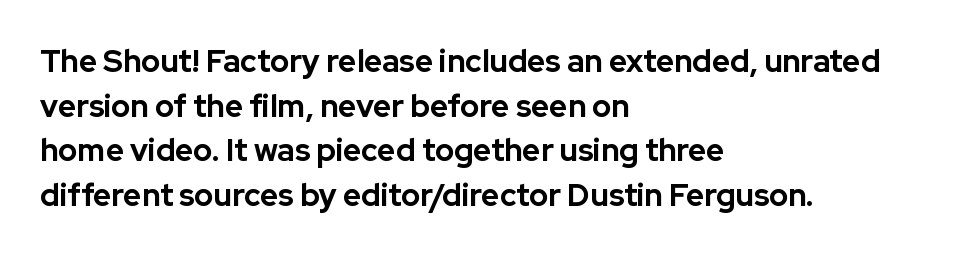
{"serif": "no", "italic": "no", "bold": "yes", "weight": "bold", "width": "normal", "stroke_contrast": "low", "x_height": "medium", "monospaced": "no", "underline": "no", "align": "left", "line_spacing": "normal", "line_spacing_ratio": 1.44, "letter_spacing": "normal", "letter_spacing_em": 0.0, "glyph_px": 31}
